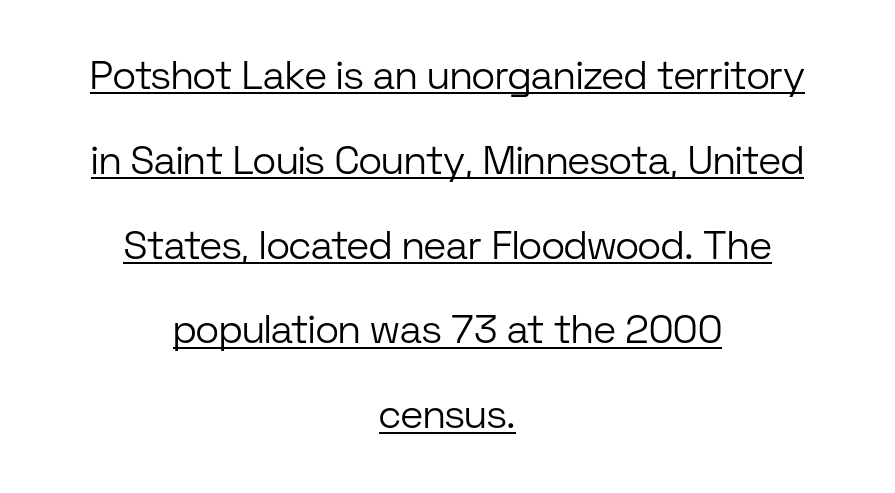
The image shows 40 px light sans-serif type, upright; set centered, loose line spacing (2.12x), normal letter spacing, underlined; low stroke contrast and a medium x-height.
